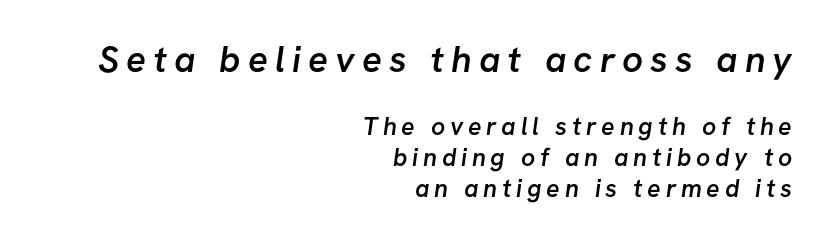
The image shows 37 px semibold sans-serif type; set right-aligned, line spacing 1.23x, not underlined; the first (top) block is 1.48x larger; low stroke contrast and a medium x-height.
